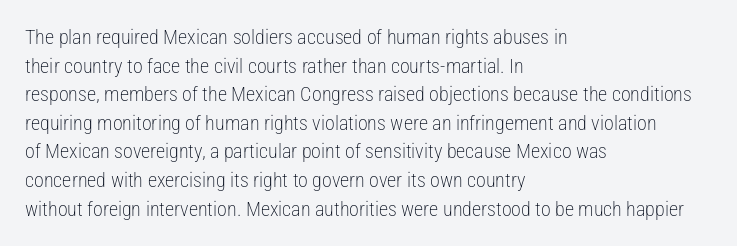
Honestly, the letter spacing is just normal — you wouldn't notice it. Every row of glyphs begins at an identical x-position on the left. The lettering holds an erect, upright posture throughout. A typesetter would call this leading conventional body-copy spacing.
